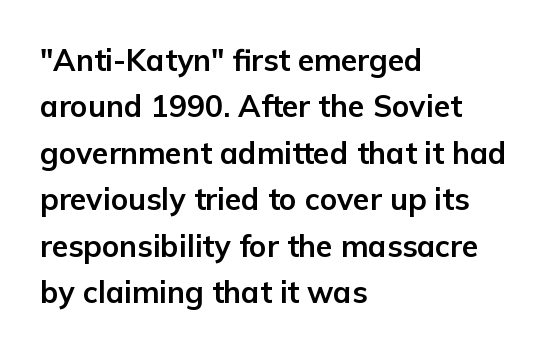
Q: Is the text bold? A: Yes.
Q: Is the text italic (slanted)? A: No, it is upright.
Q: Is the typeface a serif or a sans-serif typeface? A: Sans-serif.
Q: Is the text underlined? A: No.
Q: How is the paragraph aligned? A: Left-aligned.
Q: Is the spacing between letters normal or unusually wide? A: Normal.
Q: Is the spacing between lines tight, normal or loose? A: Normal.
Q: Width (condensed, normal, or wide)? A: Normal.
Q: Stroke contrast? A: Low.
Q: x-height? A: Medium.
Q: Monospaced? A: No.
